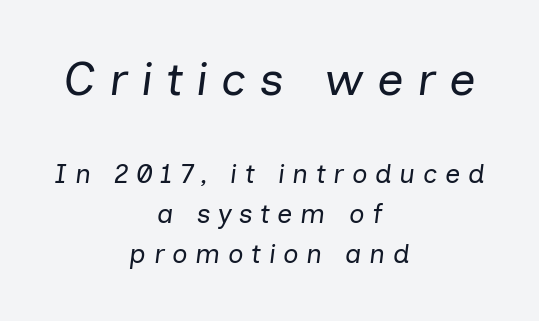
{"italic": "yes", "lean": "right", "slant_degrees": 7, "bold": "no", "weight": "regular", "width": "normal", "stroke_contrast": "low", "x_height": "medium", "monospaced": "no", "underline": "no", "align": "center", "line_spacing": "normal", "line_spacing_ratio": 1.48, "letter_spacing": "wide", "letter_spacing_em": 0.28, "larger_block": "first", "size_ratio": 1.74, "glyph_px": 47}
